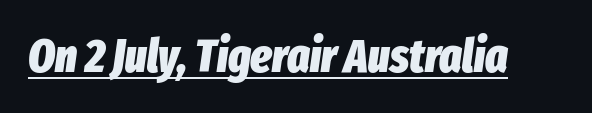
The image shows 47 px heavy, condensed type, italic (leaning right); set normal letter spacing, underlined; low stroke contrast and a medium x-height.
